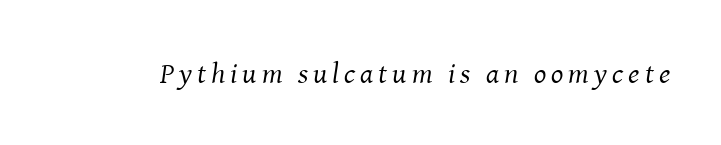
The image shows 29 px regular-weight serif type, italic (leaning right); set not underlined; medium stroke contrast and a medium x-height.
